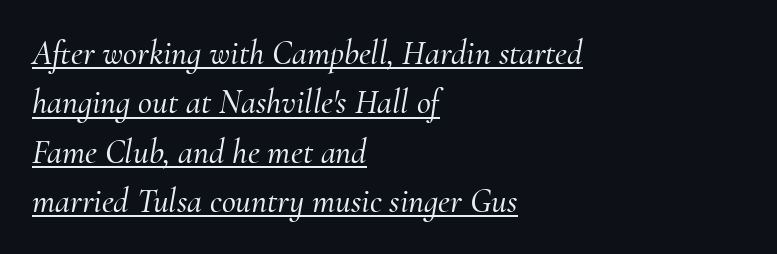
The image shows 34 px serif type, italic (leaning right); set left-aligned, normal line spacing (1.45x), normal letter spacing, underlined; medium stroke contrast and a small x-height.
